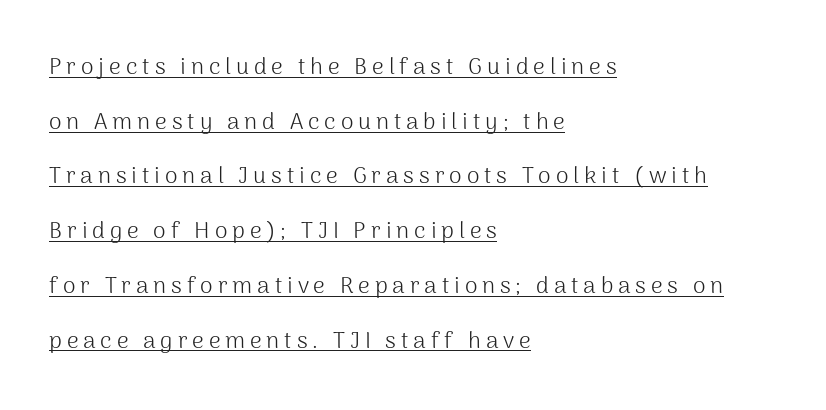
The image shows 23 px text type, upright; set left-aligned, loose line spacing (2.38x), unusually wide letter spacing (+0.21 em), underlined.
